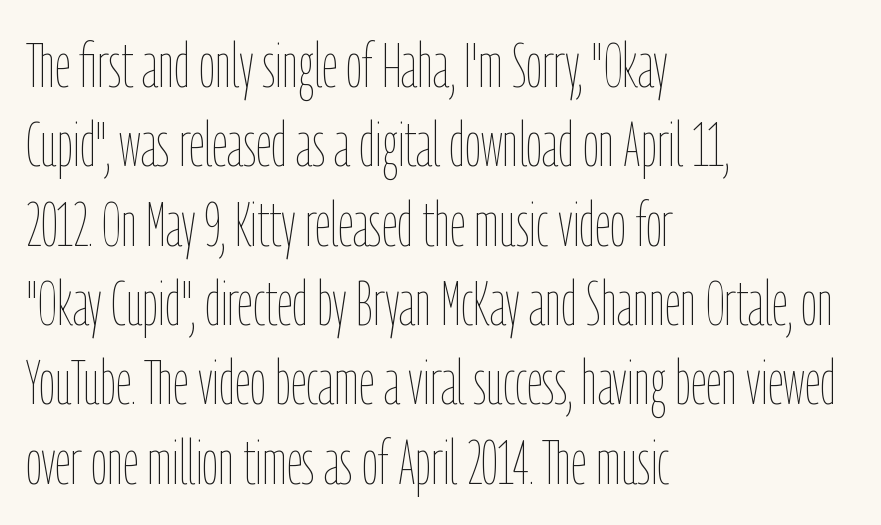
Q: Is the text bold? A: No.
Q: Is the text italic (slanted)? A: No, it is upright.
Q: Is the text underlined? A: No.
Q: How is the paragraph aligned? A: Left-aligned.
Q: Is the spacing between letters normal or unusually wide? A: Normal.
Q: Is the spacing between lines tight, normal or loose? A: Normal.
Q: Width (condensed, normal, or wide)? A: Condensed.
Q: Stroke contrast? A: Low.
Q: x-height? A: Medium.
Q: Monospaced? A: No.
